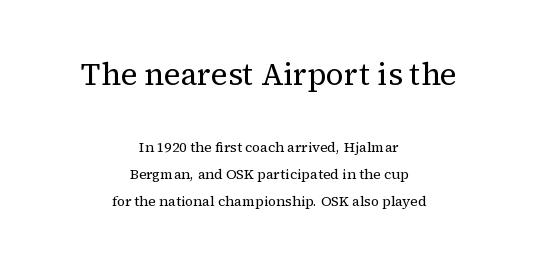
Q: Is the text bold? A: No.
Q: Is the text italic (slanted)? A: No, it is upright.
Q: Is the typeface a serif or a sans-serif typeface? A: Serif.
Q: Is the text underlined? A: No.
Q: How is the paragraph aligned? A: Centered.
Q: Is the spacing between letters normal or unusually wide? A: Normal.
Q: Is the spacing between lines tight, normal or loose? A: Loose.
Q: Which block of text is set in a larger size, the first (top) or the second (bottom)? A: The first (top) one.
Q: Width (condensed, normal, or wide)? A: Normal.
Q: Stroke contrast? A: Medium.
Q: x-height? A: Medium.
Q: Monospaced? A: No.
